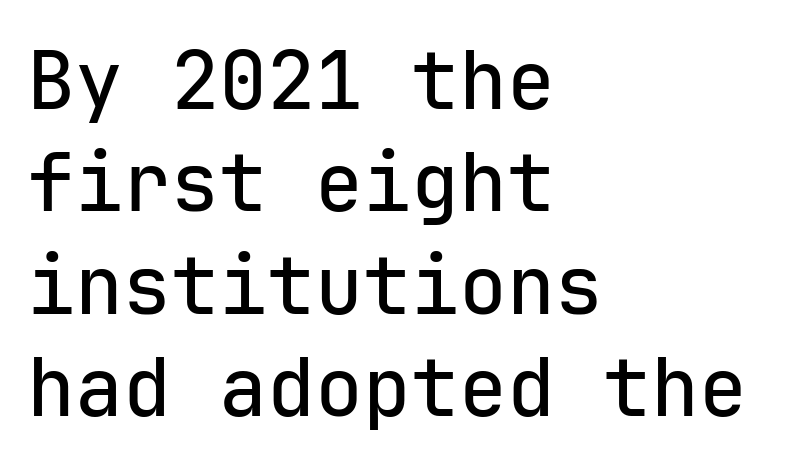
Are there feet on the stems? There aren't — it's a sans. The face used here is rendered with its standard letterfit. The ragged edge is on the right, which tells us the setting is flush left. Reading down the column, the eye jumps a familiar distance to each next line.
